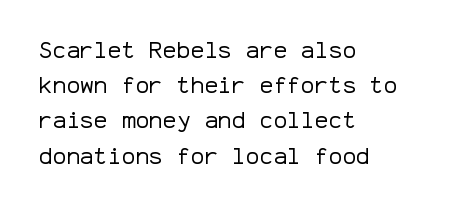
{"italic": "no", "bold": "no", "underline": "no", "align": "left", "line_spacing": "normal", "line_spacing_ratio": 1.53, "letter_spacing": "normal", "letter_spacing_em": 0.0, "glyph_px": 23}
